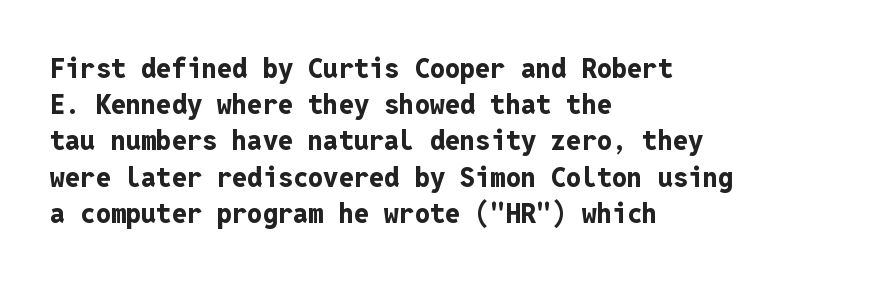
{"italic": "no", "bold": "yes", "underline": "no", "align": "left", "line_spacing": "normal", "line_spacing_ratio": 1.34, "letter_spacing": "normal", "letter_spacing_em": 0.0, "glyph_px": 27}
